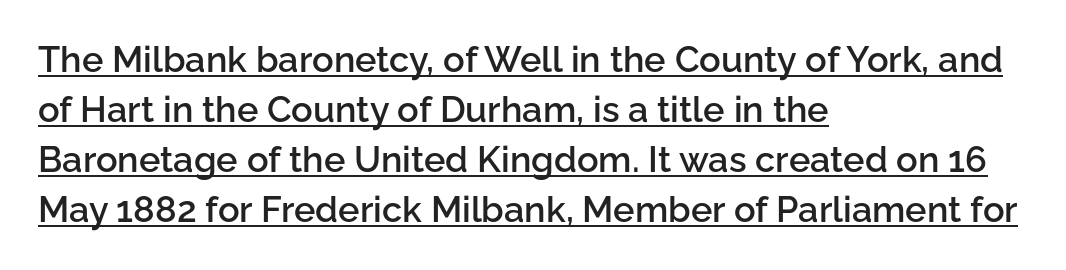
{"serif": "no", "italic": "no", "bold": "semi", "weight": "semibold", "width": "normal", "stroke_contrast": "low", "x_height": "medium", "monospaced": "no", "underline": "yes", "align": "left", "line_spacing": "normal", "line_spacing_ratio": 1.39, "letter_spacing": "normal", "letter_spacing_em": 0.0, "glyph_px": 36}
